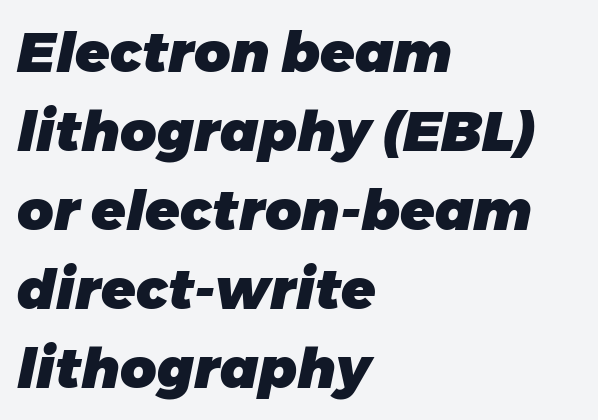
The image shows 56 px heavy type, italic (leaning right); set left-aligned, normal line spacing (1.41x), normal letter spacing, not underlined; low stroke contrast and a medium x-height.
